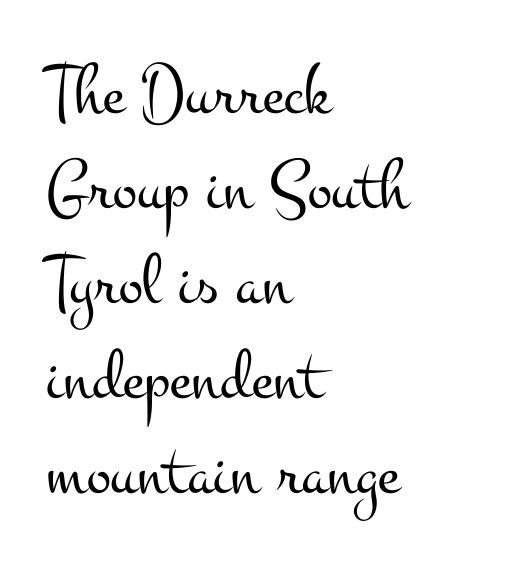
You could not count columns in this text — the font is proportionally spaced. No extra tracking has been applied to these lines. This sample is left-justified, so line endings fall wherever the words run out. Descenders are the only things crossing below the line.
